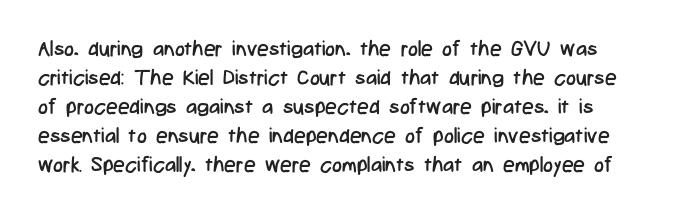
Q: Is the text bold? A: No.
Q: Is the text italic (slanted)? A: No, it is upright.
Q: Is the text underlined? A: No.
Q: Is the spacing between letters normal or unusually wide? A: Normal.
Q: Is the spacing between lines tight, normal or loose? A: Normal.
